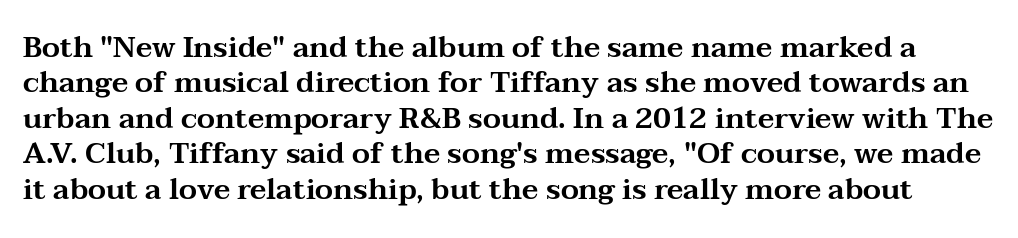
{"serif": "yes", "italic": "no", "width": "wide", "stroke_contrast": "medium", "x_height": "medium", "monospaced": "no", "underline": "no", "line_spacing_ratio": 1.22, "letter_spacing": "normal", "letter_spacing_em": 0.0, "glyph_px": 29}
